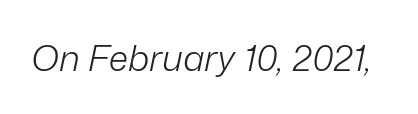
{"italic": "yes", "lean": "right", "slant_degrees": 12, "bold": "no", "weight": "light", "width": "normal", "stroke_contrast": "low", "x_height": "medium", "monospaced": "no", "underline": "no", "letter_spacing": "normal", "letter_spacing_em": 0.0, "glyph_px": 36}
